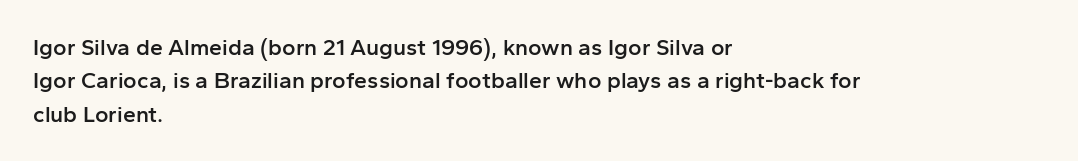
{"italic": "no", "bold": "semi", "underline": "no", "align": "left", "line_spacing": "normal", "line_spacing_ratio": 1.45, "letter_spacing": "normal", "letter_spacing_em": 0.0, "glyph_px": 23}
